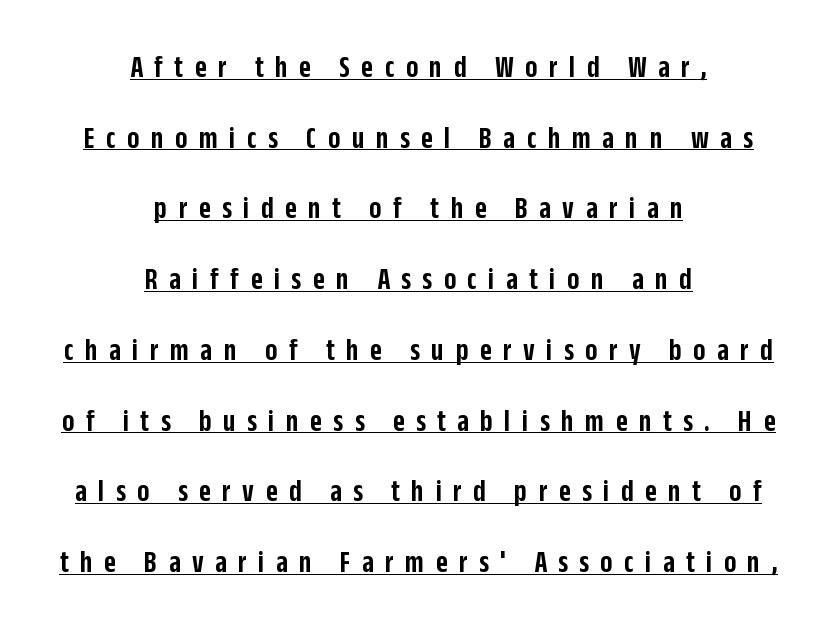
Q: Is the text bold? A: Semi-bold.
Q: Is the text italic (slanted)? A: No, it is upright.
Q: Is the typeface a serif or a sans-serif typeface? A: Sans-serif.
Q: Is the text underlined? A: Yes.
Q: How is the paragraph aligned? A: Centered.
Q: Is the spacing between letters normal or unusually wide? A: Unusually wide.
Q: Is the spacing between lines tight, normal or loose? A: Loose.
Q: Width (condensed, normal, or wide)? A: Condensed.
Q: Stroke contrast? A: Low.
Q: x-height? A: Large.
Q: Monospaced? A: No.
